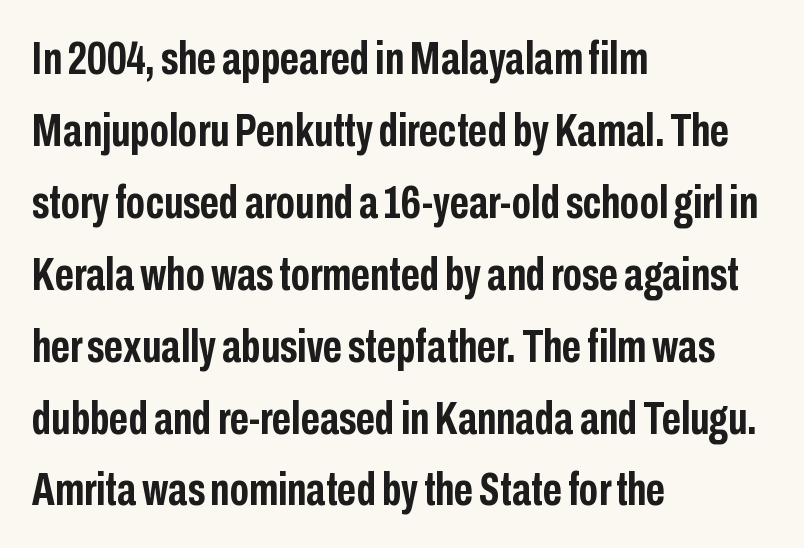
The image shows 47 px semibold, condensed sans-serif type, upright; set left-aligned, normal line spacing (1.53x), normal letter spacing, not underlined; low stroke contrast and a medium x-height.
